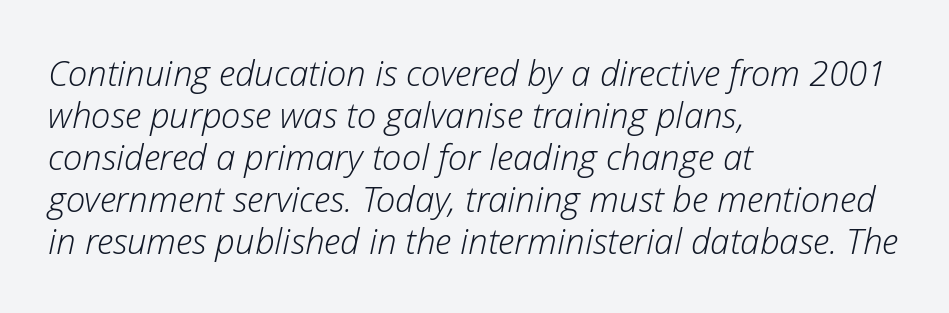
Character widths vary here, with narrow letters taking less room than wide ones. Posture: slanted. Short note: letters normally spaced. Words float on clear page, feet unadorned. Which margin do the lines hug? The left one — the right edge is uneven. These glyphs show unthickened strokes, regular width or finer.
